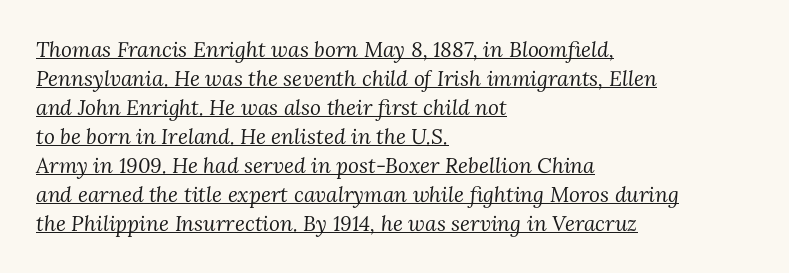
{"italic": "yes", "lean": "right", "slant_degrees": 3, "bold": "no", "underline": "yes", "align": "left", "line_spacing": "normal", "line_spacing_ratio": 1.38, "letter_spacing": "normal", "letter_spacing_em": 0.0, "glyph_px": 21}
